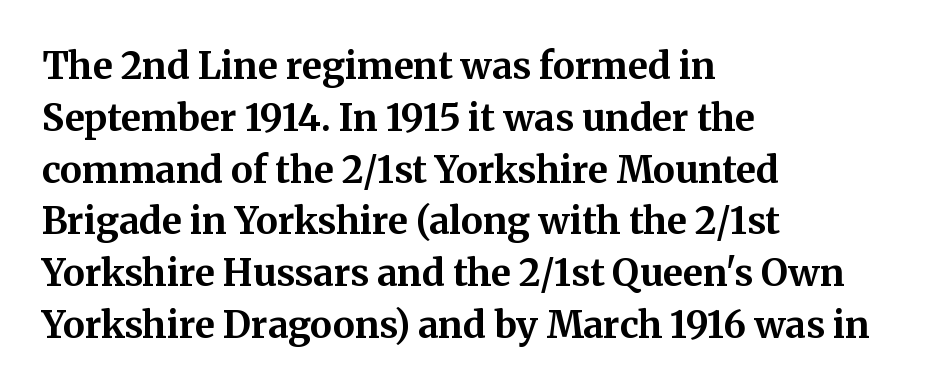
The sample has been set heavy, in full bold. Each letter keeps its own natural width here, so spacing adapts to shape. Line beginnings align vertically; line endings do not. A normal amount of white space separates one row of letters from the next. Ordinary non-slanted type is in use.
